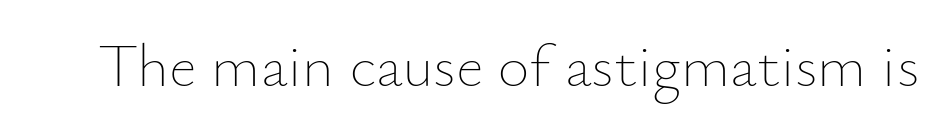
Q: Is the text bold? A: No.
Q: Is the text italic (slanted)? A: No, it is upright.
Q: Is the text underlined? A: No.
Q: Is the spacing between letters normal or unusually wide? A: Normal.
Q: Width (condensed, normal, or wide)? A: Normal.
Q: Stroke contrast? A: Low.
Q: x-height? A: Small.
Q: Monospaced? A: No.
